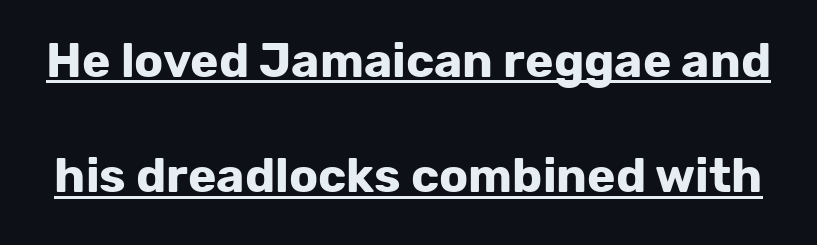
The image shows 48 px bold sans-serif type, upright; set loose line spacing (2.4x), normal letter spacing, underlined; low stroke contrast and a medium x-height.
